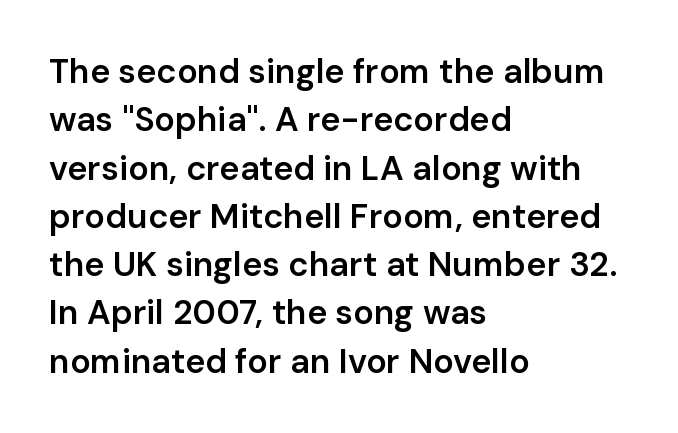
{"serif": "no", "italic": "no", "bold": "semi", "weight": "semibold", "width": "normal", "stroke_contrast": "low", "x_height": "medium", "monospaced": "no", "underline": "no", "align": "left", "line_spacing": "normal", "line_spacing_ratio": 1.42, "letter_spacing": "normal", "letter_spacing_em": 0.0, "glyph_px": 34}
